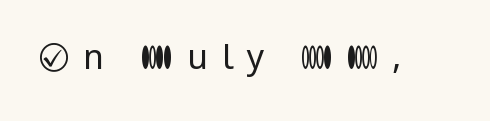
{"serif": "no", "italic": "no", "bold": "no", "weight": "regular", "width": "normal", "stroke_contrast": "low", "x_height": "medium", "monospaced": "no", "underline": "no", "letter_spacing": "wide", "letter_spacing_em": 0.41, "glyph_px": 34}
